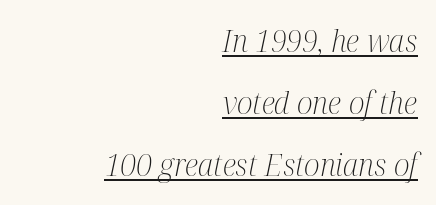
{"serif": "yes", "italic": "yes", "lean": "right", "slant_degrees": 12, "bold": "no", "weight": "light", "width": "condensed", "stroke_contrast": "medium", "x_height": "medium", "monospaced": "no", "underline": "yes", "align": "right", "line_spacing": "loose", "line_spacing_ratio": 2.07, "letter_spacing": "normal", "letter_spacing_em": 0.0, "glyph_px": 30}
